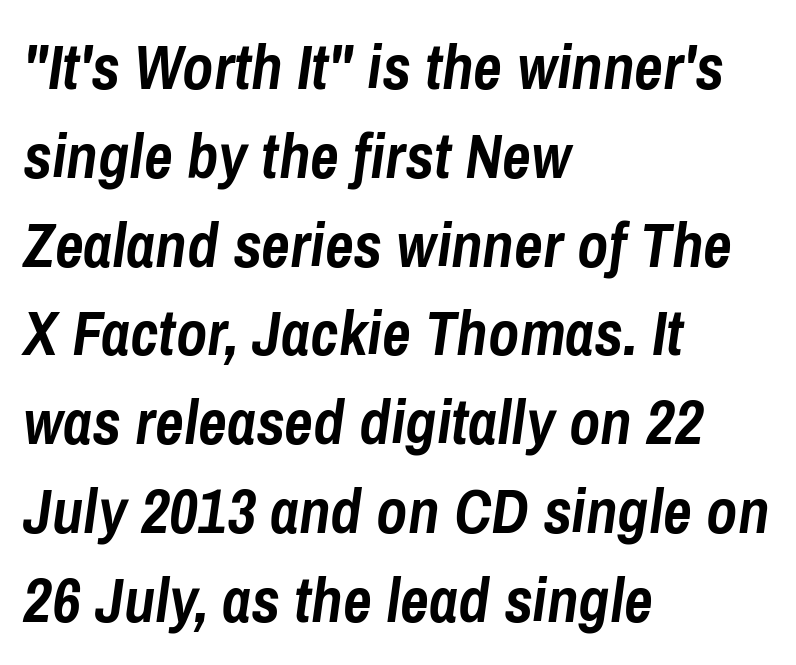
A typesetter would call this proportional, since set widths differ per character. Each new line begins a customary step beneath the previous one. Italic? Definitely — the glyphs are oblique. There is no visible air inserted between adjacent glyphs.
